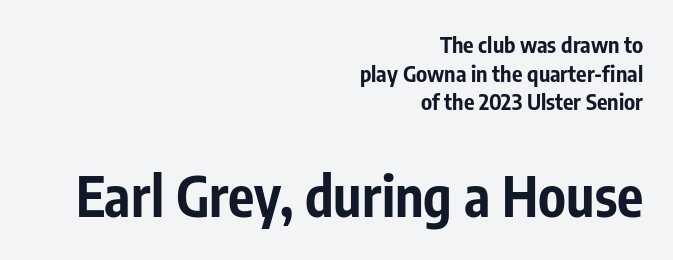
A typesetter would label this face a sans. How heavy is the stroke? Heavy — this is a bold. These lines are set flush right with a ragged left edge. The baseline area is clear. The vertical gap from one line to the next is medium.
